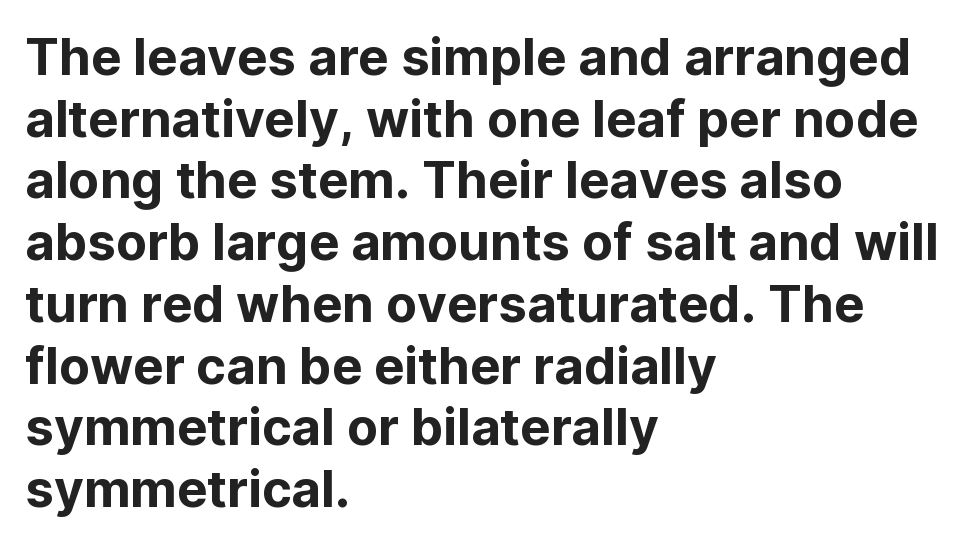
Q: Is the text italic (slanted)? A: No, it is upright.
Q: Is the typeface a serif or a sans-serif typeface? A: Sans-serif.
Q: Is the text underlined? A: No.
Q: How is the paragraph aligned? A: Left-aligned.
Q: Is the spacing between letters normal or unusually wide? A: Normal.
Q: Width (condensed, normal, or wide)? A: Normal.
Q: Stroke contrast? A: Low.
Q: x-height? A: Medium.
Q: Monospaced? A: No.
